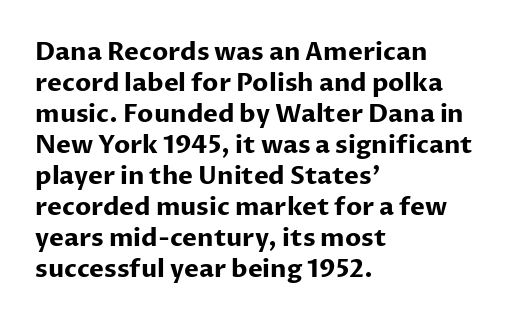
Q: Is the text bold? A: Yes.
Q: Is the text italic (slanted)? A: No, it is upright.
Q: Is the text underlined? A: No.
Q: How is the paragraph aligned? A: Left-aligned.
Q: Is the spacing between letters normal or unusually wide? A: Normal.
